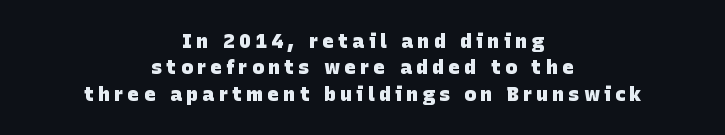
Q: Is the text bold? A: Yes.
Q: Is the text underlined? A: No.
Q: How is the paragraph aligned? A: Centered.
Q: Is the spacing between letters normal or unusually wide? A: Unusually wide.
Q: Is the spacing between lines tight, normal or loose? A: Normal.
